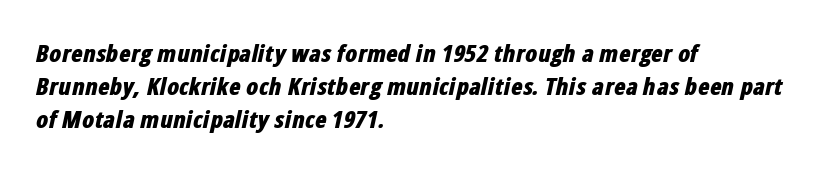
The image shows 24 px bold type, italic (leaning right); set left-aligned, normal line spacing (1.38x), normal letter spacing, not underlined.
